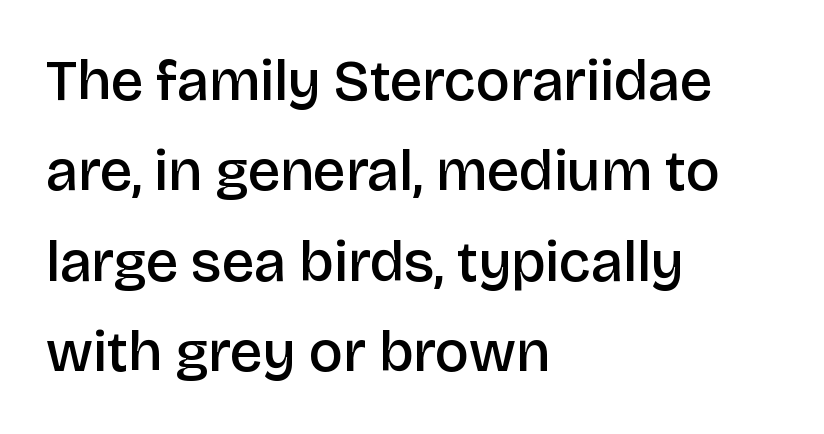
The image shows 58 px semibold sans-serif type, upright; set left-aligned, normal line spacing (1.56x), normal letter spacing, not underlined; low stroke contrast and a large x-height.
